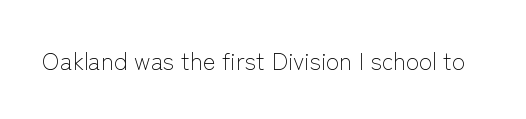
Q: Is the text bold? A: No.
Q: Is the text italic (slanted)? A: No, it is upright.
Q: Is the text underlined? A: No.
Q: Is the spacing between letters normal or unusually wide? A: Normal.
